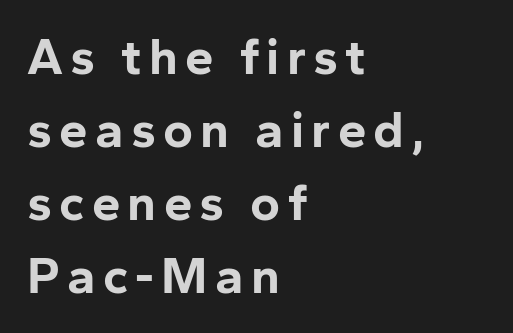
The image shows 51 px bold sans-serif type, upright; set left-aligned, normal line spacing (1.43x), not underlined; low stroke contrast and a medium x-height.
